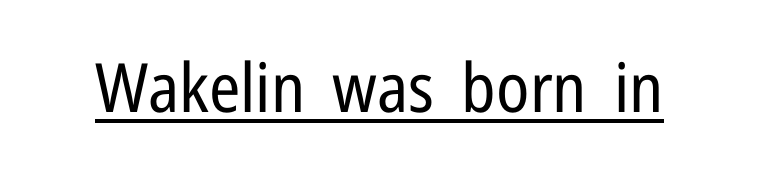
{"serif": "no", "italic": "no", "bold": "no", "weight": "regular", "width": "condensed", "stroke_contrast": "low", "x_height": "medium", "monospaced": "no", "underline": "yes", "letter_spacing": "normal", "letter_spacing_em": 0.0, "glyph_px": 68}
